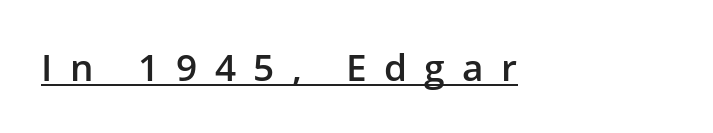
Strokes here are thickened, but only to semibold level. Designer's note — italics off, roman on. Note the varied advance widths — an 'i' is clearly narrower than an 'm'. Students, observe the line beneath the letters — that is underlining. Serifs: no, the terminals of the letterforms are clean.
